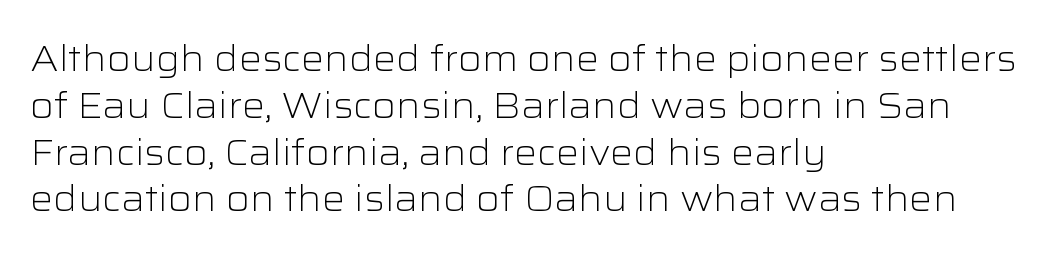
{"serif": "no", "italic": "no", "bold": "no", "weight": "light", "width": "wide", "stroke_contrast": "low", "x_height": "medium", "monospaced": "no", "underline": "no", "align": "left", "line_spacing": "normal", "line_spacing_ratio": 1.3, "letter_spacing": "normal", "letter_spacing_em": 0.0, "glyph_px": 36}
